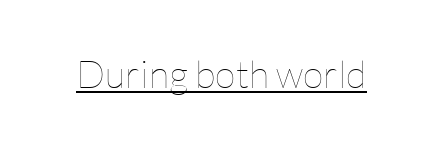
Q: Is the text bold? A: No.
Q: Is the text italic (slanted)? A: No, it is upright.
Q: Is the text underlined? A: Yes.
Q: Is the spacing between letters normal or unusually wide? A: Normal.
Q: Width (condensed, normal, or wide)? A: Normal.
Q: Stroke contrast? A: Low.
Q: x-height? A: Medium.
Q: Monospaced? A: No.
